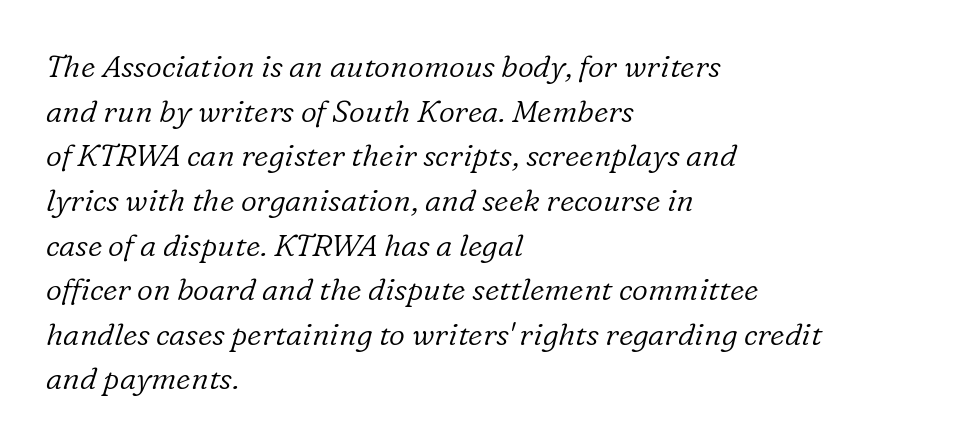
What kind of face is this? One with serifs. The gaps between neighbouring characters are ordinary and unremarkable. The baseline area is clear. Where is the straight margin? On the left. Rows of type keep a routine distance in the vertical direction. An italicized treatment has been applied to the whole sample.
